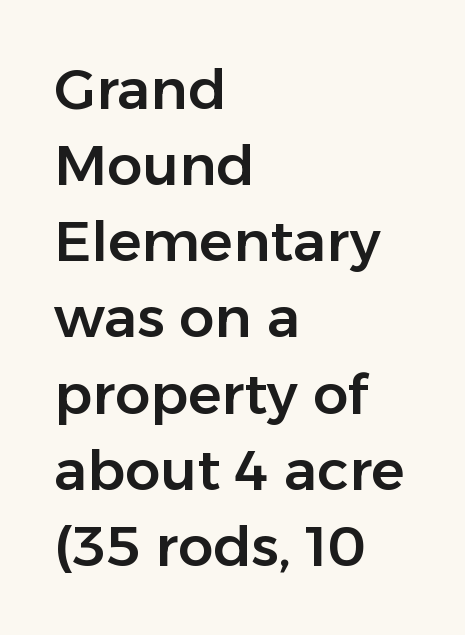
The image shows 56 px sans-serif type, upright; set left-aligned, normal line spacing (1.36x), normal letter spacing, not underlined; low stroke contrast and a medium x-height.
